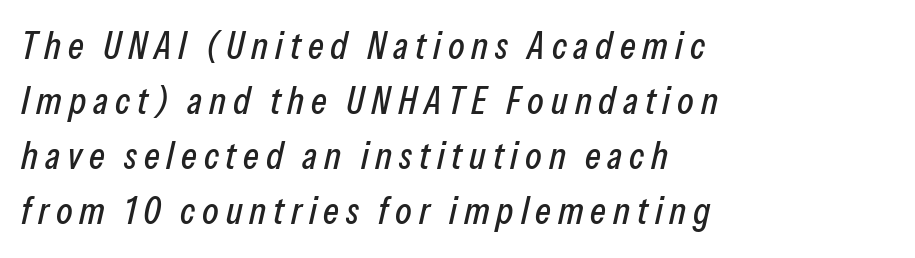
{"italic": "yes", "lean": "right", "slant_degrees": 13, "width": "condensed", "stroke_contrast": "low", "x_height": "medium", "monospaced": "no", "underline": "no", "align": "left", "line_spacing": "normal", "line_spacing_ratio": 1.45, "glyph_px": 38}
